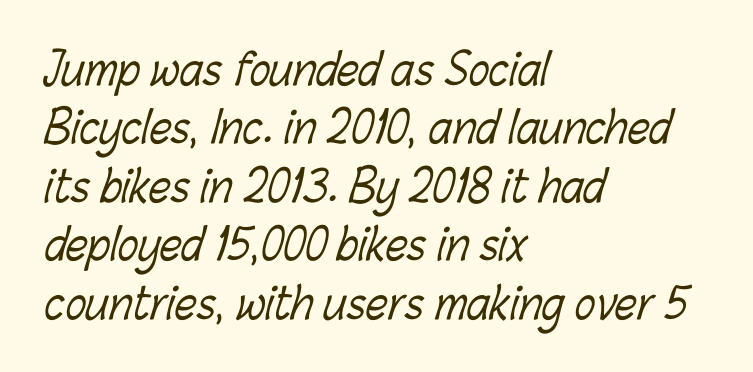
If you measured baseline to baseline, you'd find a middling distance. How are the letters spaced? Ordinarily, with no added tracking. Does the copy run flush right? No — it runs flush left. Quick note: underline off.
